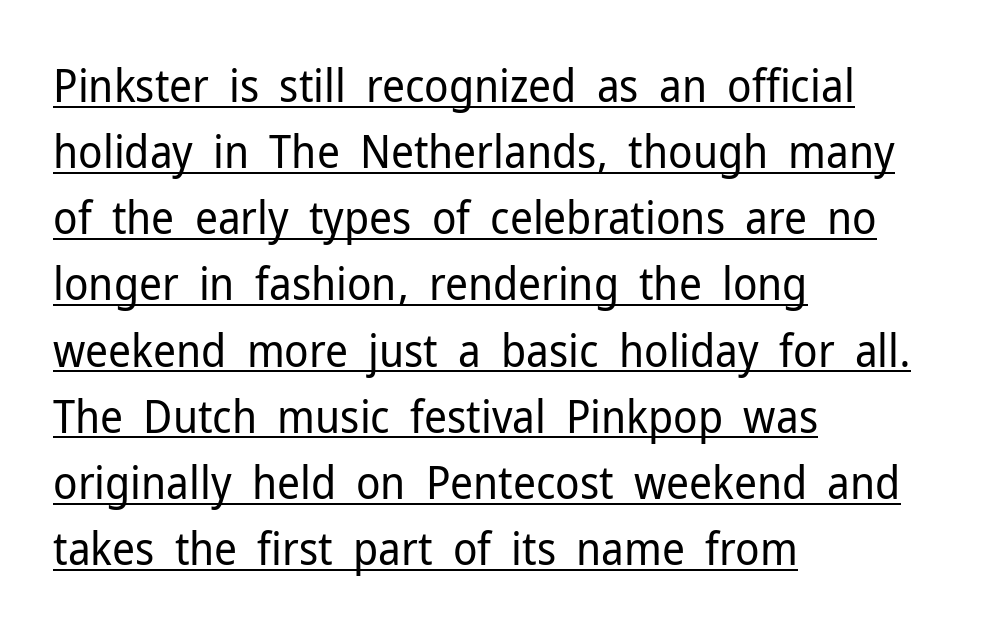
{"serif": "no", "italic": "no", "bold": "no", "weight": "regular", "width": "normal", "stroke_contrast": "low", "x_height": "medium", "monospaced": "no", "underline": "yes", "align": "left", "line_spacing": "normal", "line_spacing_ratio": 1.47, "letter_spacing": "normal", "letter_spacing_em": 0.0, "glyph_px": 45}
